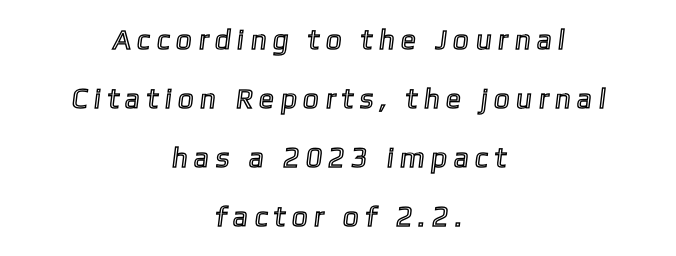
Nobody drew a line under any word here. The lines in this sample share a center point and differ in where they start and stop. Proportional: the letters do not fall into vertical columns. Loosely led — the rows are spread out.
